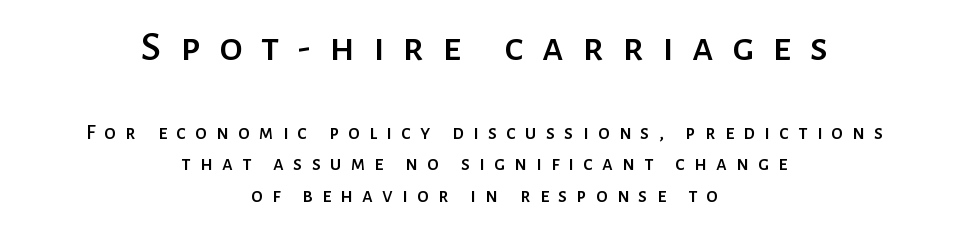
The image shows 42 px sans-serif type, upright; set centered, normal line spacing (1.49x), unusually wide letter spacing (+0.44 em), not underlined; the first (top) block is 2.0x larger; low stroke contrast and a medium x-height.
